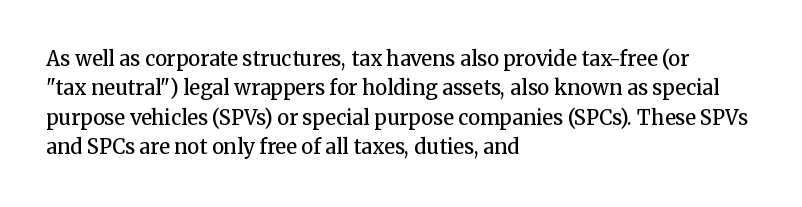
Q: Is the text bold? A: Semi-bold.
Q: Is the text italic (slanted)? A: No, it is upright.
Q: Is the text underlined? A: No.
Q: How is the paragraph aligned? A: Left-aligned.
Q: Is the spacing between letters normal or unusually wide? A: Normal.
Q: Is the spacing between lines tight, normal or loose? A: Normal.
